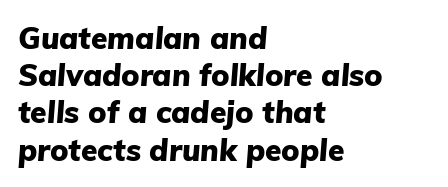
The image shows 30 px heavy type, italic (leaning right); set left-aligned, line spacing 1.24x, normal letter spacing, not underlined; low stroke contrast and a medium x-height.
